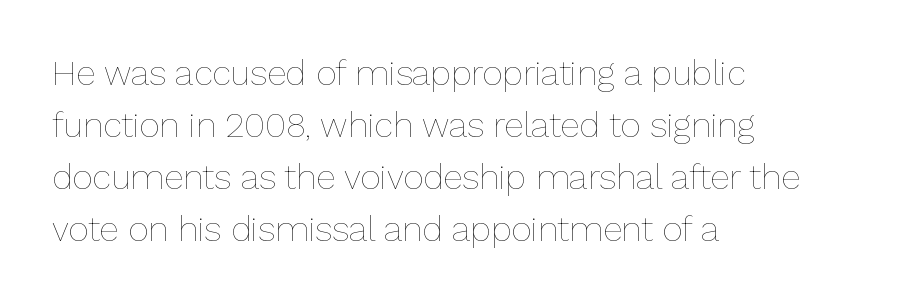
The image shows 35 px thin type, upright; set left-aligned, normal line spacing (1.49x), normal letter spacing, not underlined; low stroke contrast and a medium x-height.
